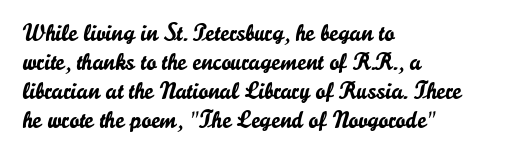
The area under the type is left untouched. Is the block centered? No — it sits flush against the left margin. Default kerning and tracking; the words read as compact shapes.
